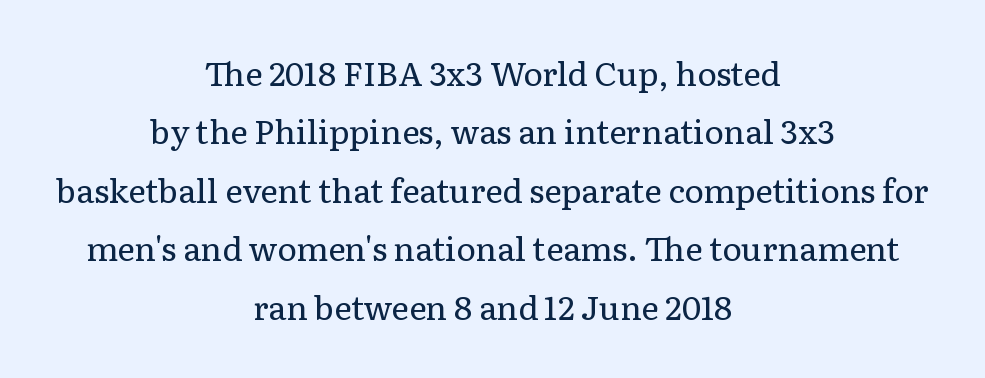
Descender tails drop into unmarked territory. Here the designer chose a conventional face with non-uniform glyph widths. Heft: none added — not bold. These lines are composed in type with serifs. Nope, not italic — everything's standing straight.
